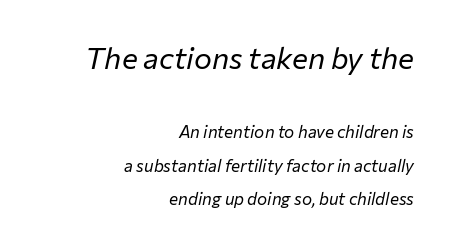
{"italic": "yes", "lean": "right", "slant_degrees": 12, "bold": "no", "weight": "regular", "width": "normal", "stroke_contrast": "low", "x_height": "medium", "monospaced": "no", "underline": "no", "align": "right", "line_spacing": "loose", "line_spacing_ratio": 1.95, "letter_spacing": "normal", "letter_spacing_em": 0.0, "larger_block": "first", "size_ratio": 1.76, "glyph_px": 30}
